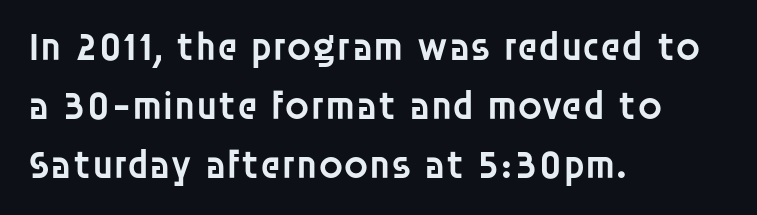
{"serif": "no", "italic": "no", "bold": "semi", "weight": "semibold", "width": "normal", "stroke_contrast": "low", "x_height": "large", "monospaced": "no", "underline": "no", "align": "left", "line_spacing": "normal", "line_spacing_ratio": 1.48, "letter_spacing": "normal", "letter_spacing_em": 0.0, "glyph_px": 40}
